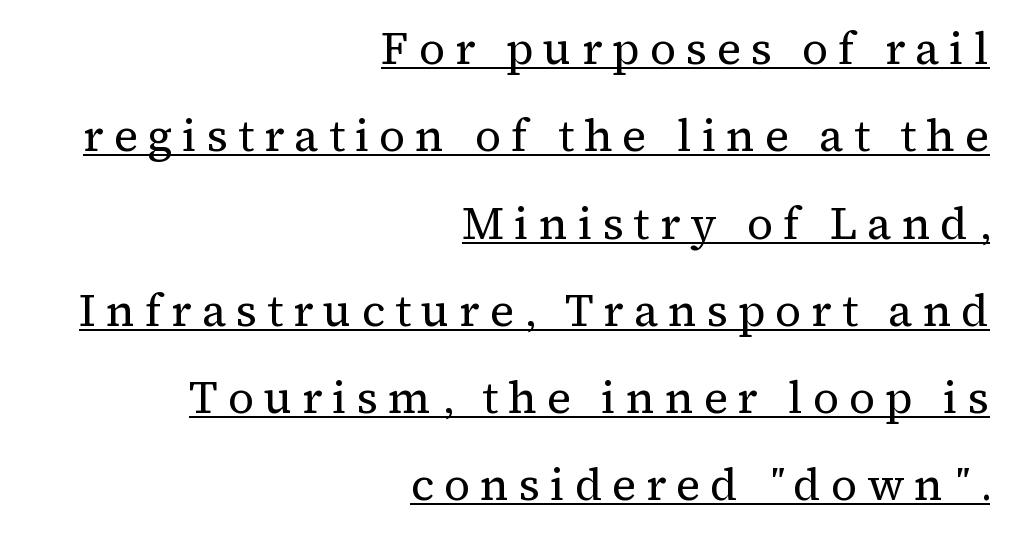
{"serif": "yes", "italic": "no", "bold": "no", "weight": "regular", "width": "normal", "stroke_contrast": "medium", "x_height": "medium", "monospaced": "no", "underline": "yes", "align": "right", "line_spacing": "loose", "line_spacing_ratio": 1.94, "letter_spacing": "wide", "letter_spacing_em": 0.22, "glyph_px": 45}
